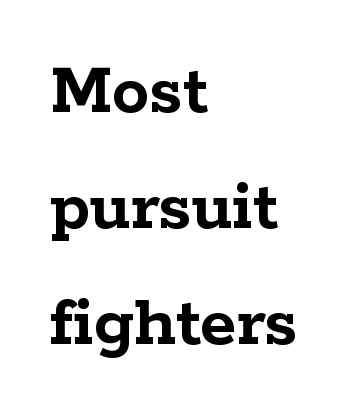
The image shows 75 px semibold, wide serif type, upright; set left-aligned, normal line spacing (1.55x), normal letter spacing, not underlined; low stroke contrast and a medium x-height.
